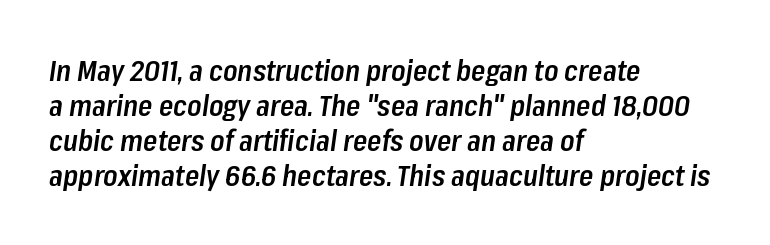
The image shows 29 px semibold, condensed type, italic (leaning right); set left-aligned, line spacing 1.21x, normal letter spacing, not underlined; low stroke contrast and a medium x-height.
